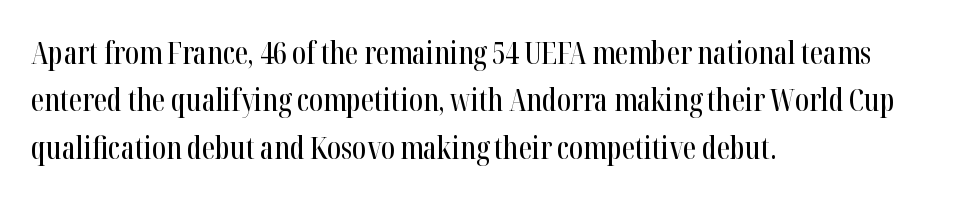
The type sits square on the baseline with zero lean. The font family rendered here belongs to the serif group. Character widths vary here, with narrow letters taking less room than wide ones. Successive baselines arrive at the customary interval.
